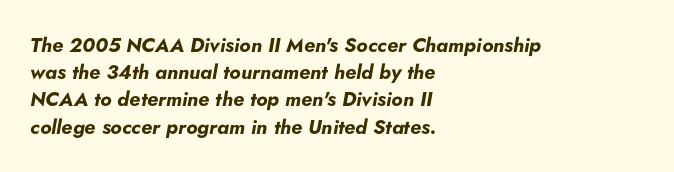
The image shows 20 px bold type, italic (leaning right); set left-aligned, normal line spacing (1.36x), normal letter spacing, not underlined.
